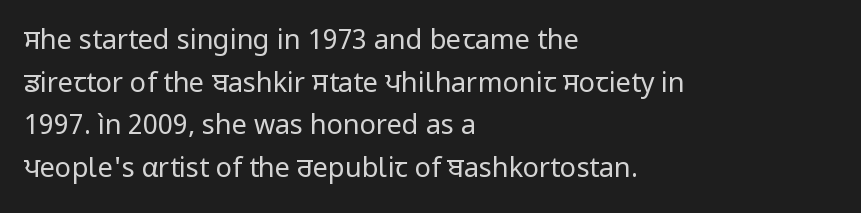
Q: Is the text bold? A: No.
Q: Is the text italic (slanted)? A: No, it is upright.
Q: Is the text underlined? A: No.
Q: How is the paragraph aligned? A: Left-aligned.
Q: Is the spacing between letters normal or unusually wide? A: Normal.
Q: Is the spacing between lines tight, normal or loose? A: Normal.
